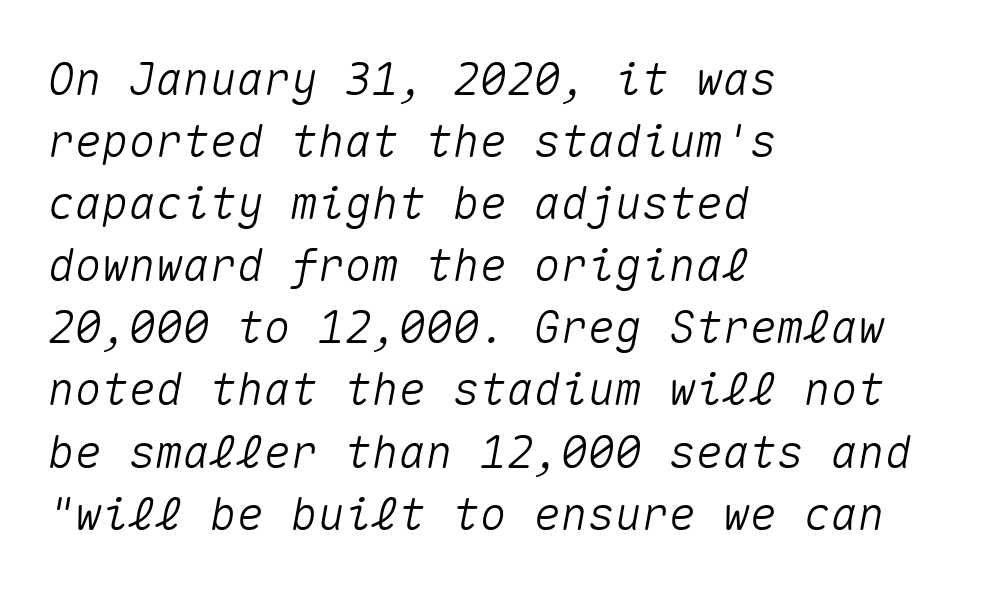
The image shows 45 px text type, italic (leaning right), monospaced; set left-aligned, normal line spacing (1.38x), normal letter spacing, not underlined; medium stroke contrast and a medium x-height.
